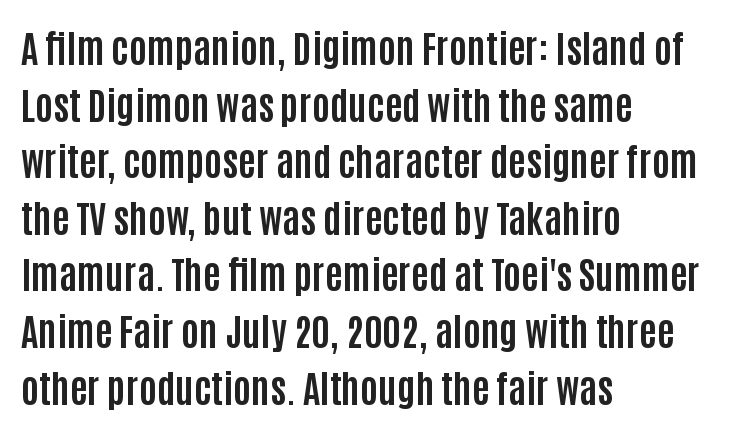
{"serif": "no", "italic": "no", "bold": "yes", "weight": "bold", "width": "condensed", "stroke_contrast": "low", "x_height": "large", "monospaced": "no", "underline": "no", "align": "left", "line_spacing": "normal", "line_spacing_ratio": 1.49, "letter_spacing": "normal", "letter_spacing_em": 0.0, "glyph_px": 38}
